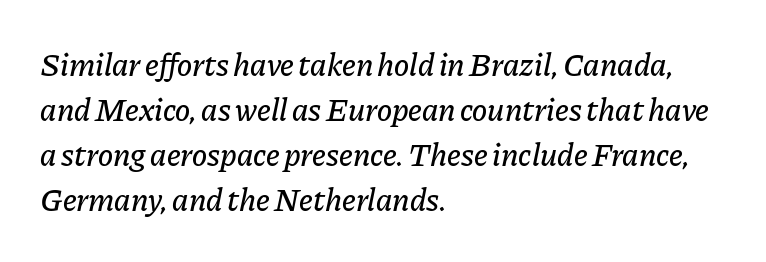
{"italic": "yes", "lean": "right", "slant_degrees": 11, "width": "normal", "stroke_contrast": "low", "x_height": "medium", "monospaced": "no", "underline": "no", "align": "left", "line_spacing": "normal", "line_spacing_ratio": 1.41, "letter_spacing": "normal", "letter_spacing_em": 0.0, "glyph_px": 32}
